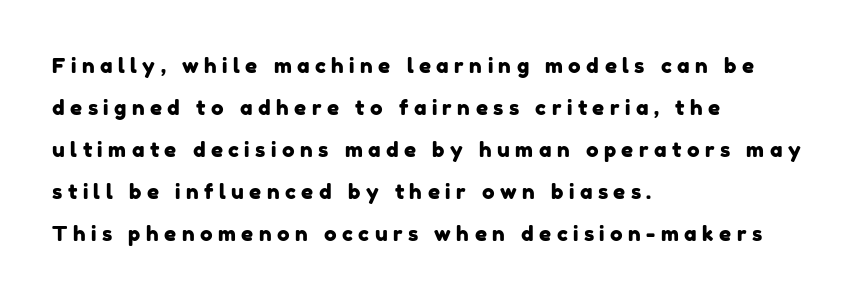
The lines are quadded left. Interline gaps are noticeably wide in this sample. The horizontal fit of the characters is loose and conspicuously gappy. The foot of each line stays bare and open.
